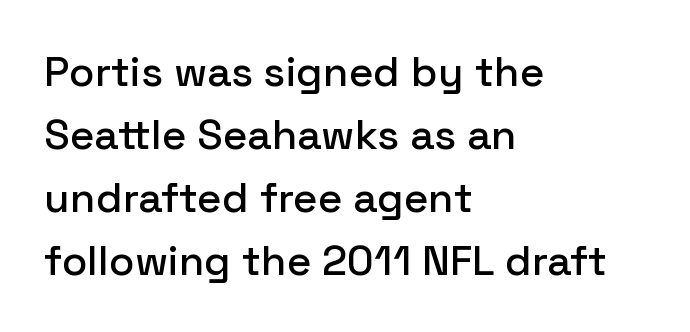
Do the characters align in a grid? No, the font is proportional. Letterform terminals end flat and unadorned throughout the passage. Tracking here is standard; glyphs follow each other at the usual distance. The glyphs are unaccompanied by any horizontal stroke below them.
